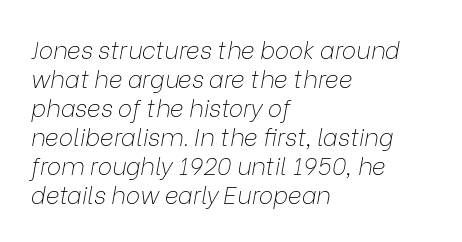
Caption: face not bold, strokes unweighted. Where is the straight margin? On the left. The font's italic variant was chosen for this text. Glance below the letters and you will spot only blank space. The rendering keeps characters at their native spacing.
